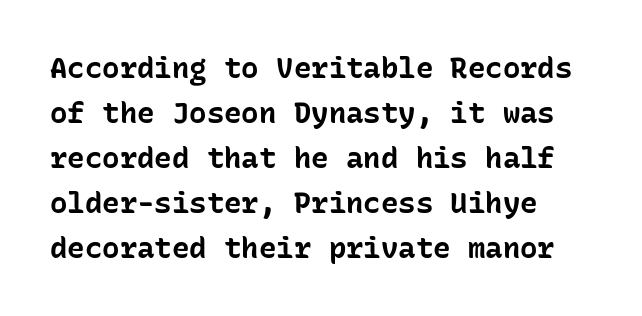
The image shows 29 px bold sans-serif type, upright, monospaced; set left-aligned, normal line spacing (1.55x), normal letter spacing, not underlined; low stroke contrast and a medium x-height.
